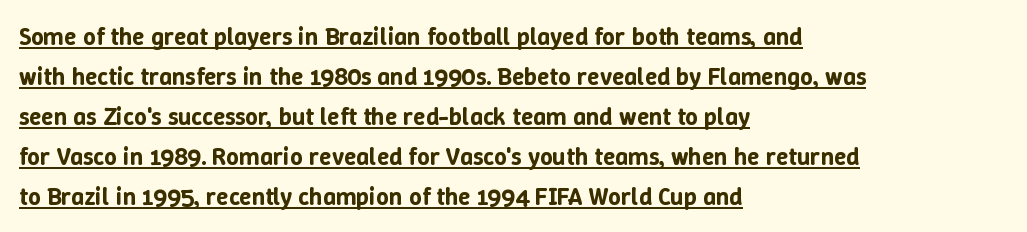
Tracking here is standard; glyphs follow each other at the usual distance. Tall strokes in this sample are plumb rather than angled. Reading down the block, your eye returns to a fixed left position each line. Check the space under the baseline: a stroke is drawn there.
